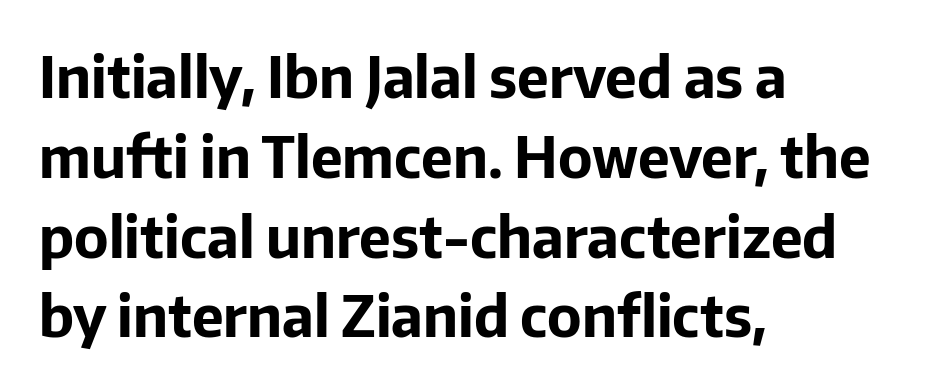
Horizontal alignment here is leftward, the default for most running prose. The letters stand straight up with perfectly vertical stems. The strip under each line holds only bare page. The horizontal fit of the characters is conventional and even. Chunky letters — that's bold for sure.
